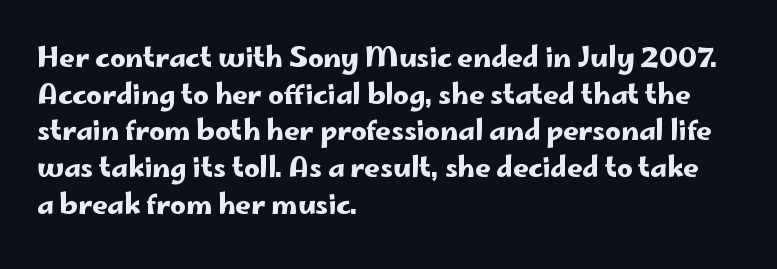
{"italic": "no", "underline": "no", "align": "left", "line_spacing": "normal", "line_spacing_ratio": 1.36, "letter_spacing": "normal", "letter_spacing_em": 0.0, "glyph_px": 27}
